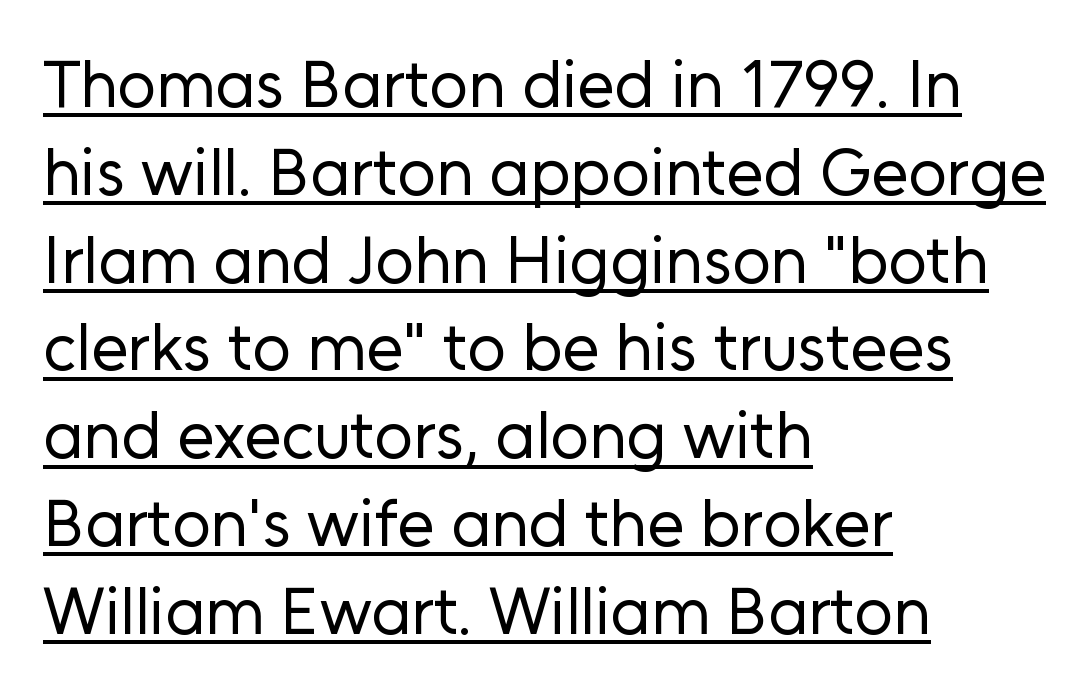
{"serif": "no", "italic": "no", "bold": "no", "weight": "regular", "width": "normal", "stroke_contrast": "low", "x_height": "medium", "monospaced": "no", "underline": "yes", "align": "left", "line_spacing": "normal", "line_spacing_ratio": 1.31, "letter_spacing": "normal", "letter_spacing_em": 0.0, "glyph_px": 67}
